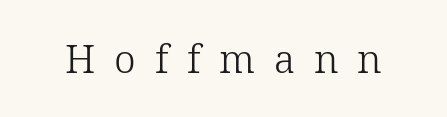
{"serif": "yes", "italic": "no", "bold": "no", "weight": "light", "width": "normal", "stroke_contrast": "low", "x_height": "medium", "monospaced": "no", "underline": "no", "letter_spacing": "wide", "letter_spacing_em": 0.48, "glyph_px": 39}
